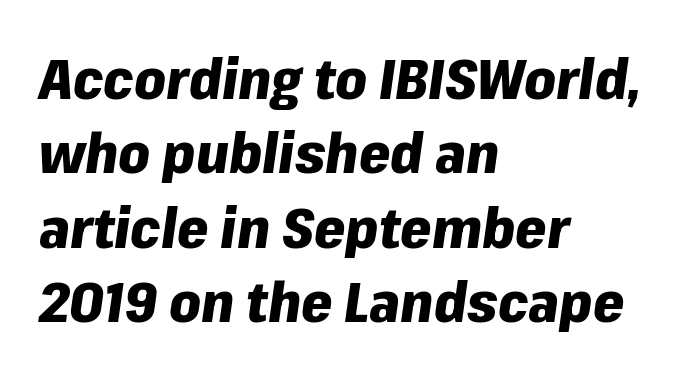
Q: Is the text bold? A: Yes.
Q: Is the text italic (slanted)? A: Yes, it leans right by about 8 degrees.
Q: Is the text underlined? A: No.
Q: How is the paragraph aligned? A: Left-aligned.
Q: Is the spacing between letters normal or unusually wide? A: Normal.
Q: Is the spacing between lines tight, normal or loose? A: Normal.
Q: Width (condensed, normal, or wide)? A: Normal.
Q: Stroke contrast? A: Low.
Q: x-height? A: Medium.
Q: Monospaced? A: No.
